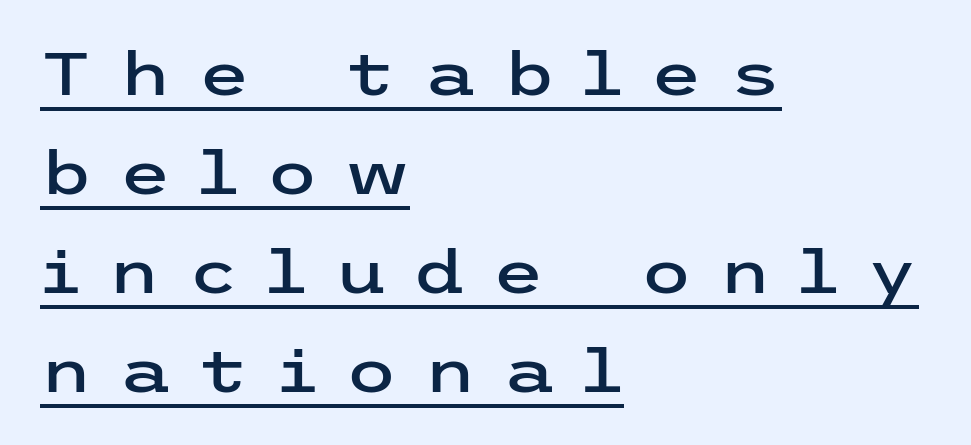
Each word looks stretched out because of the extra space between its letters. When letters stand straight like this, we call the style roman or upright. The block of text has a typical density, with ordinary space between rows. Students, observe the line beneath the letters — that is underlining.
